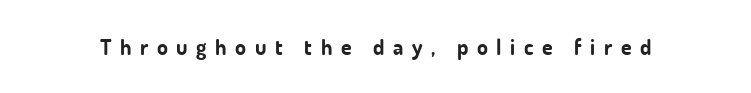
How are the letters spaced? Widely, with obvious added tracking. Thick stems and heavy bowls — unmistakably bold. Ordinary non-slanted type is in use. Check under the words: just untouched page.
